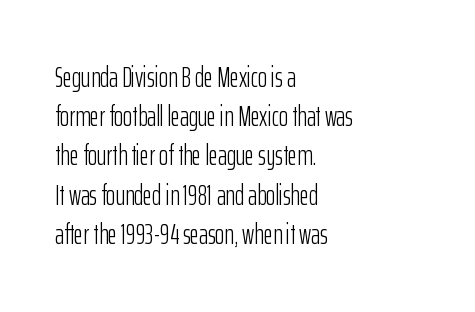
The image shows 28 px light, condensed sans-serif type, upright; set left-aligned, normal line spacing (1.4x), normal letter spacing, not underlined; low stroke contrast and a medium x-height.
